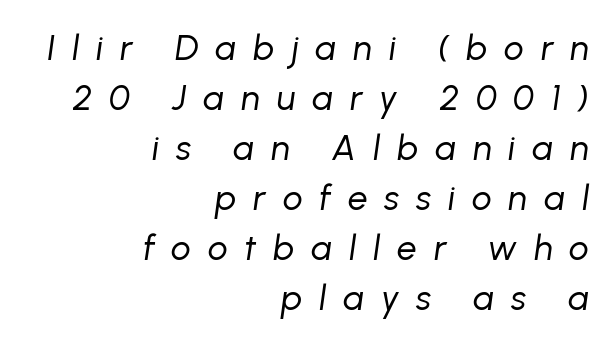
Q: Is the text bold? A: No.
Q: Is the text italic (slanted)? A: Yes, it leans right by about 8 degrees.
Q: Is the text underlined? A: No.
Q: How is the paragraph aligned? A: Right-aligned.
Q: Is the spacing between letters normal or unusually wide? A: Unusually wide.
Q: Is the spacing between lines tight, normal or loose? A: Normal.
Q: Width (condensed, normal, or wide)? A: Normal.
Q: Stroke contrast? A: Low.
Q: x-height? A: Medium.
Q: Monospaced? A: No.
